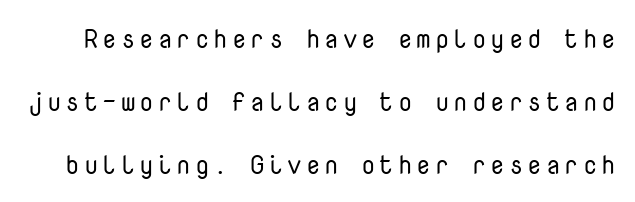
{"italic": "no", "bold": "no", "underline": "no", "line_spacing": "loose", "line_spacing_ratio": 2.42, "glyph_px": 26}
